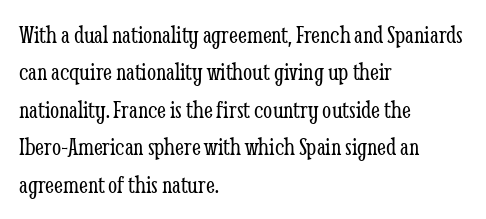
The image shows 26 px text type, upright; set left-aligned, normal line spacing (1.44x), normal letter spacing, not underlined.
